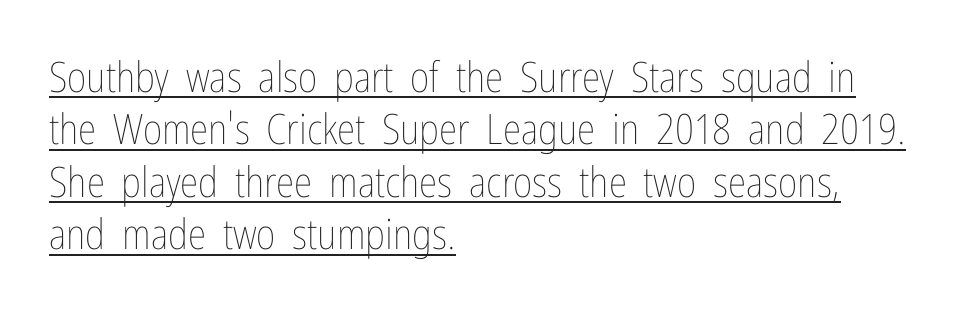
{"italic": "no", "bold": "no", "weight": "thin", "width": "condensed", "stroke_contrast": "low", "x_height": "medium", "monospaced": "no", "underline": "yes", "align": "left", "line_spacing": "normal", "line_spacing_ratio": 1.25, "letter_spacing": "normal", "letter_spacing_em": 0.0, "glyph_px": 42}
